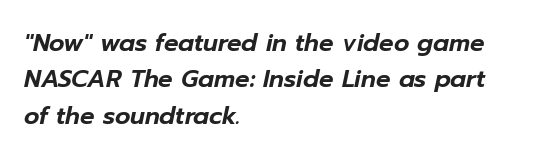
Q: Is the text italic (slanted)? A: Yes, it leans right by about 12 degrees.
Q: Is the text underlined? A: No.
Q: How is the paragraph aligned? A: Left-aligned.
Q: Is the spacing between letters normal or unusually wide? A: Normal.
Q: Is the spacing between lines tight, normal or loose? A: Normal.
